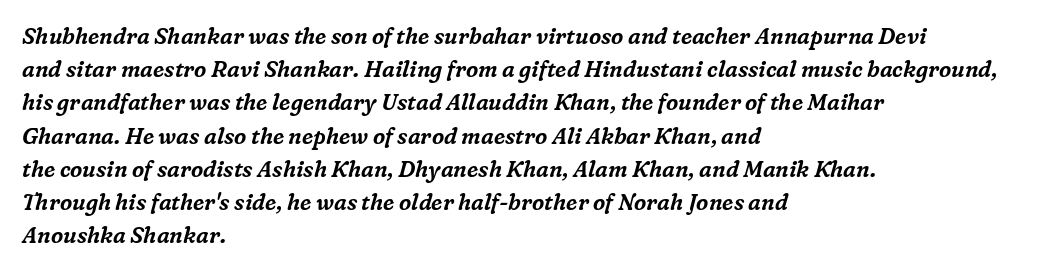
Q: Is the text italic (slanted)? A: Yes, it leans right by about 16 degrees.
Q: Is the text underlined? A: No.
Q: How is the paragraph aligned? A: Left-aligned.
Q: Is the spacing between letters normal or unusually wide? A: Normal.
Q: Is the spacing between lines tight, normal or loose? A: Normal.
